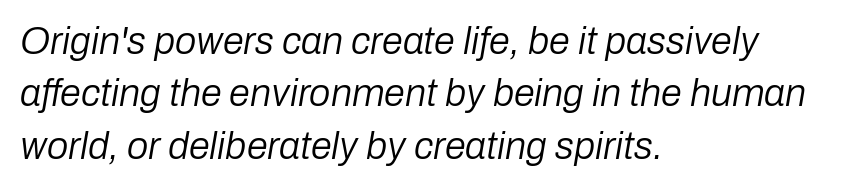
This sample is left-justified, so line endings fall wherever the words run out. Check under the words: just untouched page. Tracking value appears to be zero — textbook default spacing. The leading is moderate, giving the passage an even texture. A typesetter would call this proportional, since set widths differ per character. Is the stroke heavy? The answer is a plain regular-or-lighter.
